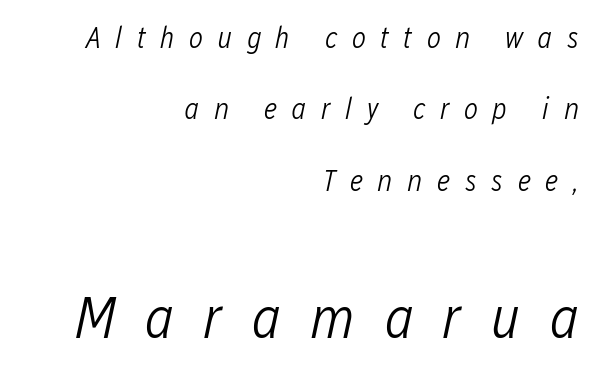
The image shows 60 px light, condensed type, italic (leaning right); set right-aligned, loose line spacing (2.38x), unusually wide letter spacing (+0.48 em), not underlined; the second (bottom) block is 2.0x larger; low stroke contrast and a medium x-height.
